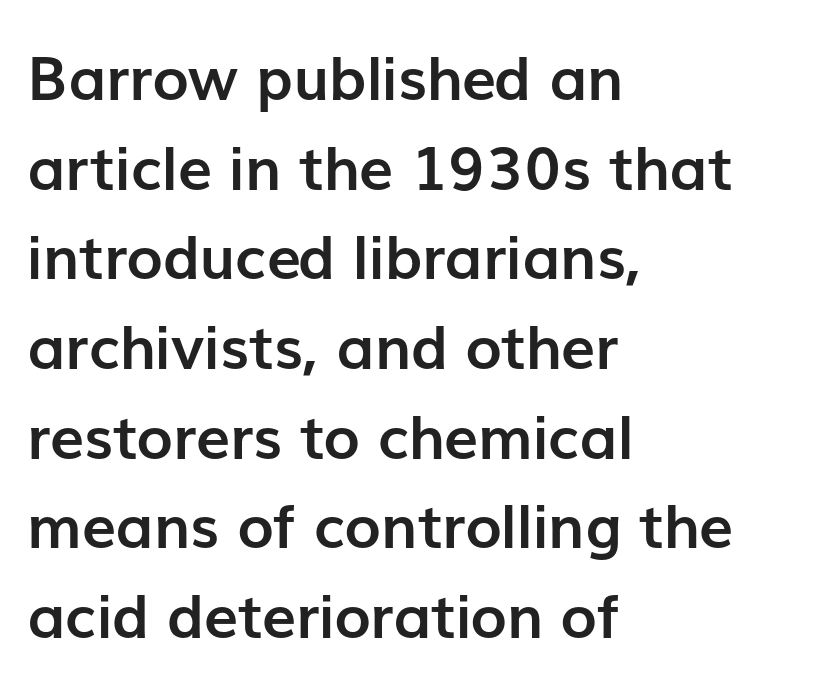
Q: Is the text bold? A: Yes.
Q: Is the text italic (slanted)? A: No, it is upright.
Q: Is the typeface a serif or a sans-serif typeface? A: Sans-serif.
Q: Is the text underlined? A: No.
Q: How is the paragraph aligned? A: Left-aligned.
Q: Is the spacing between letters normal or unusually wide? A: Normal.
Q: Is the spacing between lines tight, normal or loose? A: Normal.
Q: Width (condensed, normal, or wide)? A: Normal.
Q: Stroke contrast? A: Low.
Q: x-height? A: Medium.
Q: Monospaced? A: No.
